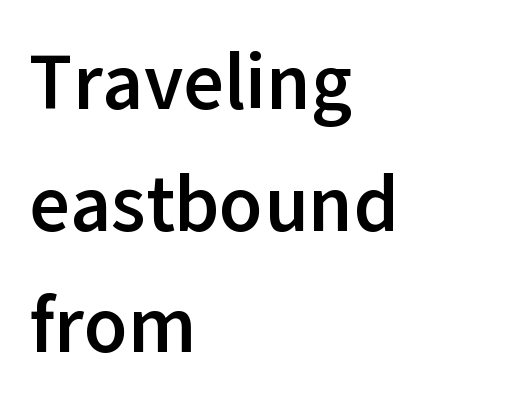
The gaps between neighbouring characters are ordinary and unremarkable. Is the type bold? Yes — the strokes are clearly thick and heavy. Does the type have serifs? No, each stem ends abruptly. The letters advance in unequal steps, a hallmark of proportional type.
